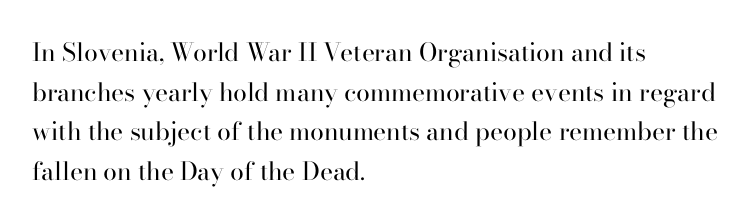
Q: Is the text bold? A: No.
Q: Is the text italic (slanted)? A: No, it is upright.
Q: Is the text underlined? A: No.
Q: How is the paragraph aligned? A: Left-aligned.
Q: Is the spacing between letters normal or unusually wide? A: Normal.
Q: Is the spacing between lines tight, normal or loose? A: Normal.
